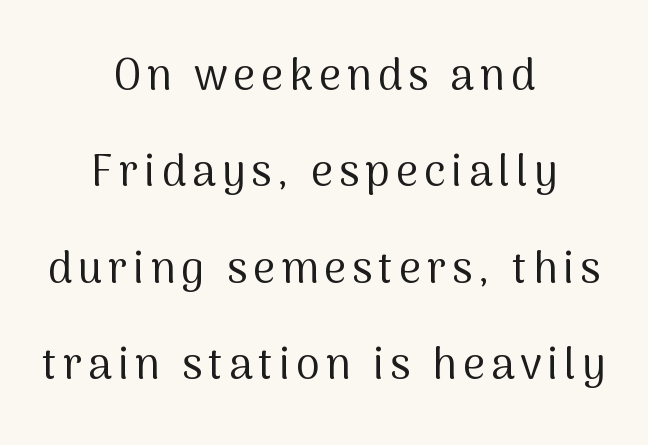
Q: Is the text bold? A: No.
Q: Is the text italic (slanted)? A: No, it is upright.
Q: Is the typeface a serif or a sans-serif typeface? A: Sans-serif.
Q: Is the text underlined? A: No.
Q: How is the paragraph aligned? A: Centered.
Q: Is the spacing between lines tight, normal or loose? A: Loose.
Q: Width (condensed, normal, or wide)? A: Normal.
Q: Stroke contrast? A: Medium.
Q: x-height? A: Medium.
Q: Monospaced? A: No.
